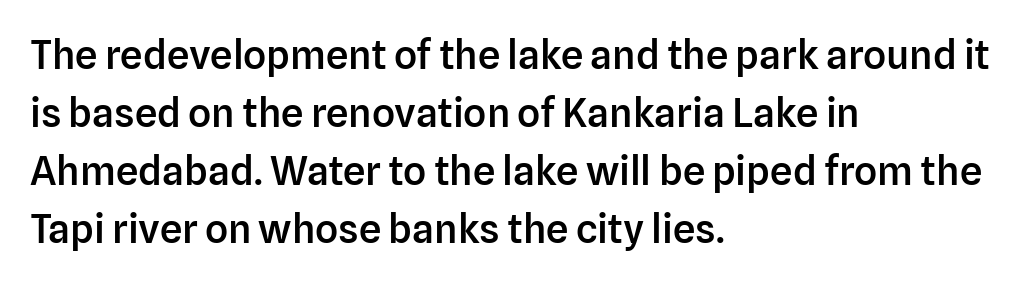
The image shows 40 px semibold sans-serif type, upright; set left-aligned, normal line spacing (1.45x), normal letter spacing, not underlined; low stroke contrast and a medium x-height.
